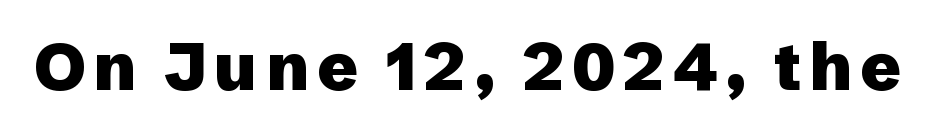
The image shows 67 px heavy sans-serif type, upright; set not underlined; low stroke contrast and a medium x-height.
